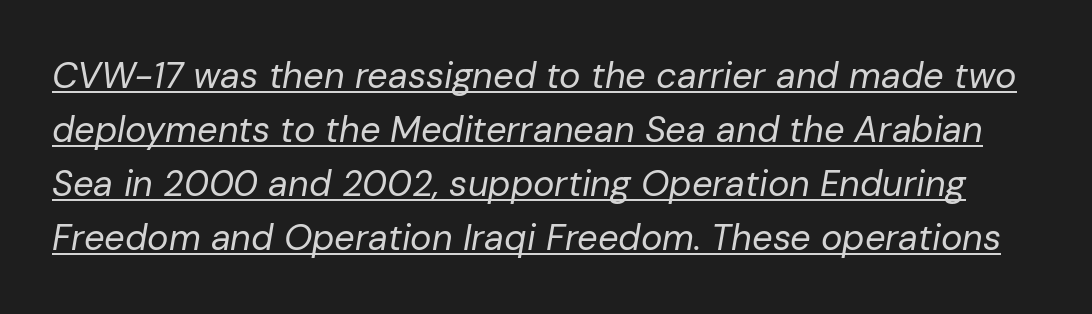
Q: Is the text bold? A: No.
Q: Is the text italic (slanted)? A: Yes, it leans right by about 10 degrees.
Q: Is the text underlined? A: Yes.
Q: Is the spacing between letters normal or unusually wide? A: Normal.
Q: Is the spacing between lines tight, normal or loose? A: Normal.
Q: Width (condensed, normal, or wide)? A: Normal.
Q: Stroke contrast? A: Low.
Q: x-height? A: Medium.
Q: Monospaced? A: No.
